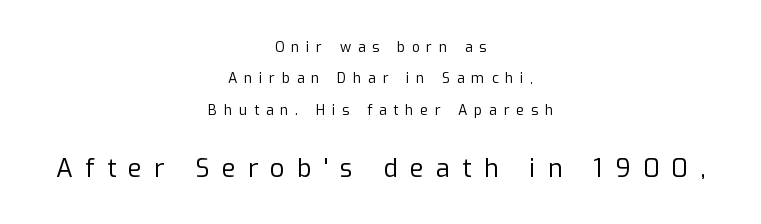
Q: Is the text bold? A: No.
Q: Is the text italic (slanted)? A: No, it is upright.
Q: Is the text underlined? A: No.
Q: How is the paragraph aligned? A: Centered.
Q: Is the spacing between letters normal or unusually wide? A: Unusually wide.
Q: Is the spacing between lines tight, normal or loose? A: Loose.
Q: Which block of text is set in a larger size, the first (top) or the second (bottom)? A: The second (bottom) one.
